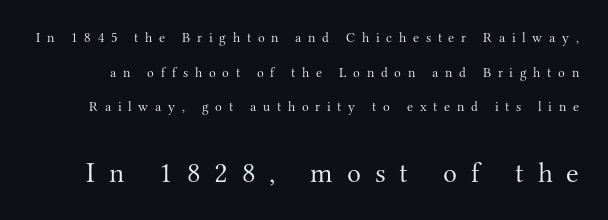
Q: Is the text bold? A: No.
Q: Is the text italic (slanted)? A: No, it is upright.
Q: Is the typeface a serif or a sans-serif typeface? A: Serif.
Q: Is the text underlined? A: No.
Q: Is the spacing between letters normal or unusually wide? A: Unusually wide.
Q: Is the spacing between lines tight, normal or loose? A: Loose.
Q: Which block of text is set in a larger size, the first (top) or the second (bottom)? A: The second (bottom) one.
Q: Width (condensed, normal, or wide)? A: Normal.
Q: Stroke contrast? A: Medium.
Q: x-height? A: Small.
Q: Monospaced? A: No.
